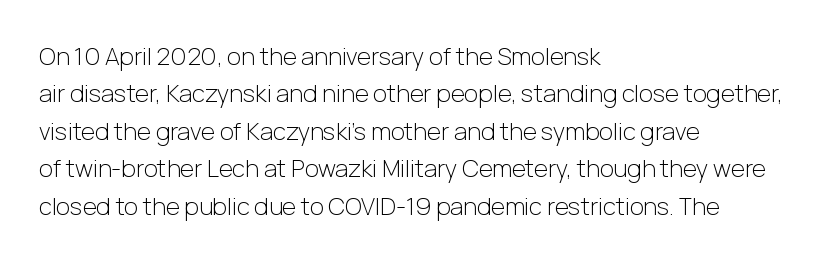
Evenly set lines give the paragraph a standard silhouette. Here the glyphs are tracked normally, forming tight word shapes. Rule under the text: the space is simply empty. Italic? Not at all — the glyphs are vertical. These glyphs show unthickened strokes, regular width or finer.
